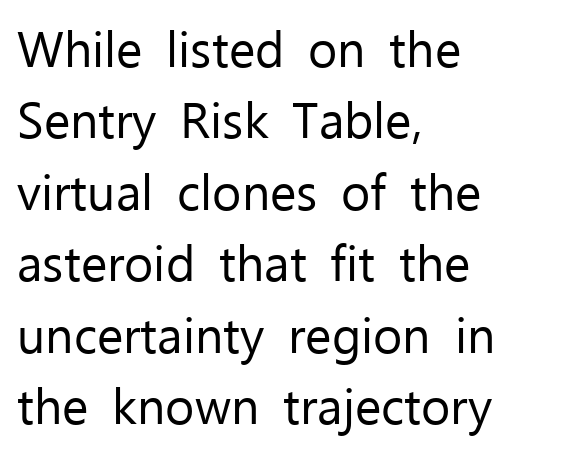
Q: Is the text bold? A: No.
Q: Is the text italic (slanted)? A: No, it is upright.
Q: Is the typeface a serif or a sans-serif typeface? A: Sans-serif.
Q: Is the text underlined? A: No.
Q: How is the paragraph aligned? A: Left-aligned.
Q: Is the spacing between letters normal or unusually wide? A: Normal.
Q: Is the spacing between lines tight, normal or loose? A: Normal.
Q: Width (condensed, normal, or wide)? A: Normal.
Q: Stroke contrast? A: Low.
Q: x-height? A: Medium.
Q: Monospaced? A: No.
